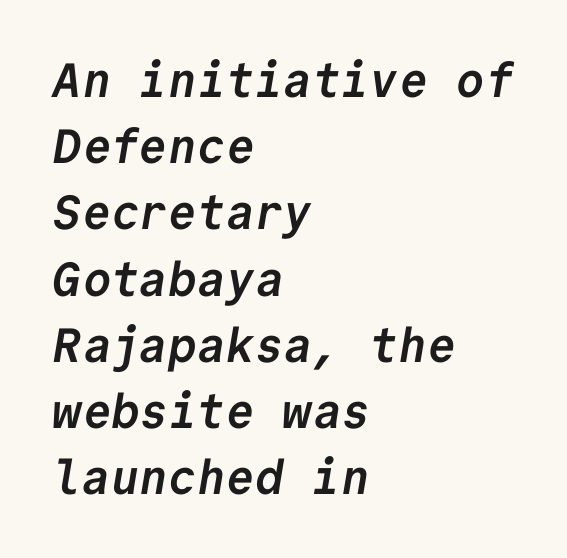
Left-aligned paragraph, ragged on the right. I'd call this a sans setting — the letters go barefoot. Weight: bold. The space directly below the letters is spotless.
